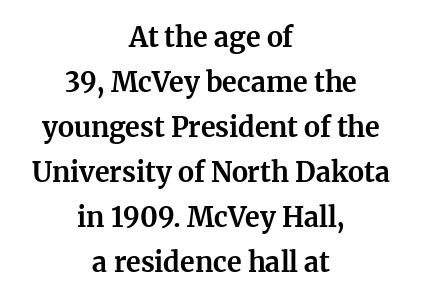
A normal amount of white space separates one row of letters from the next. The area under the type is left untouched. The characters look thick and weighty, a clear bold. There is no visible air inserted between adjacent glyphs. Every row of glyphs is offset so its center matches the block's center. When letters stand straight like this, we call the style roman or upright.
